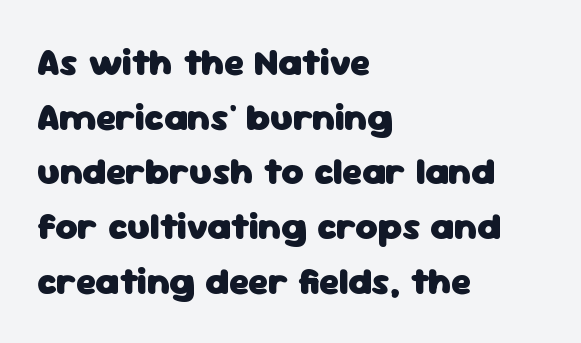
The image shows 38 px heavy sans-serif type, upright; set left-aligned, normal line spacing (1.44x), normal letter spacing, not underlined; low stroke contrast and a medium x-height.
